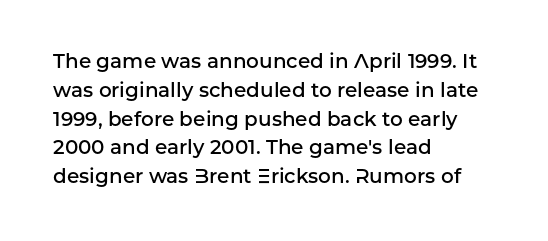
Q: Is the text bold? A: Semi-bold.
Q: Is the text italic (slanted)? A: No, it is upright.
Q: Is the text underlined? A: No.
Q: How is the paragraph aligned? A: Left-aligned.
Q: Is the spacing between letters normal or unusually wide? A: Normal.
Q: Is the spacing between lines tight, normal or loose? A: Normal.
